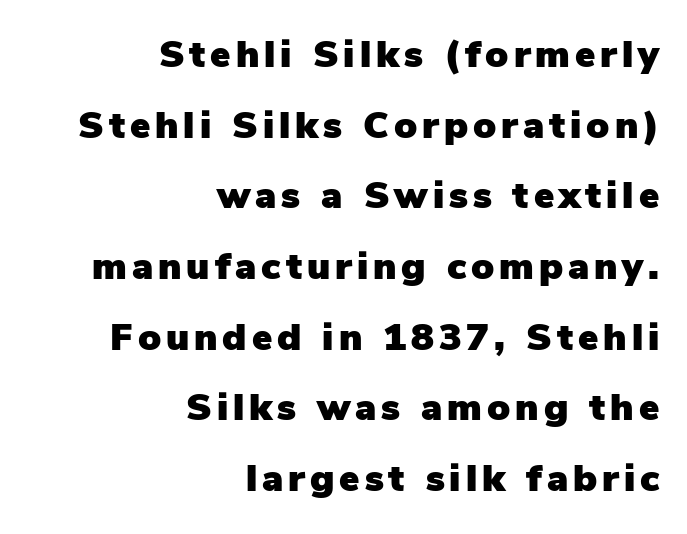
{"serif": "no", "italic": "no", "width": "normal", "stroke_contrast": "low", "x_height": "medium", "monospaced": "no", "underline": "no", "align": "right", "line_spacing_ratio": 1.86, "glyph_px": 38}
